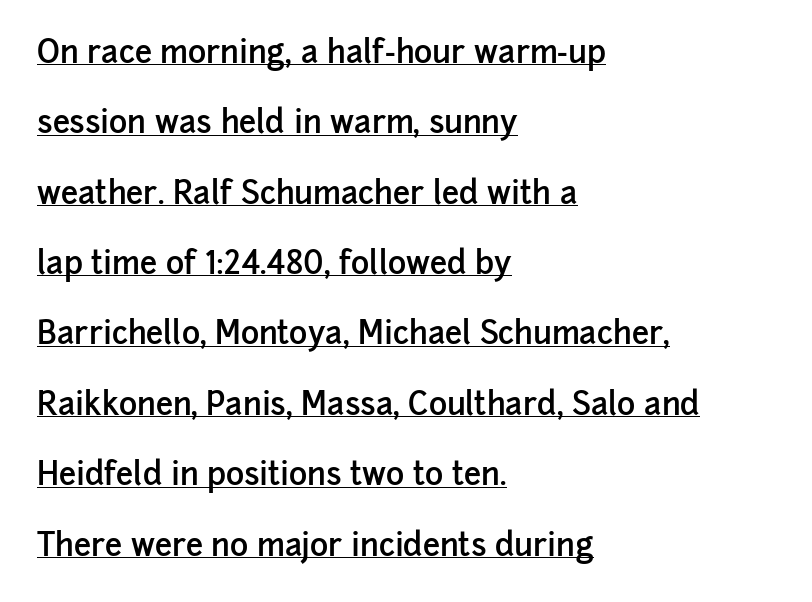
Q: Is the text bold? A: Semi-bold.
Q: Is the text italic (slanted)? A: No, it is upright.
Q: Is the typeface a serif or a sans-serif typeface? A: Sans-serif.
Q: Is the text underlined? A: Yes.
Q: How is the paragraph aligned? A: Left-aligned.
Q: Is the spacing between letters normal or unusually wide? A: Normal.
Q: Is the spacing between lines tight, normal or loose? A: Loose.
Q: Width (condensed, normal, or wide)? A: Normal.
Q: Stroke contrast? A: Low.
Q: x-height? A: Medium.
Q: Monospaced? A: No.
